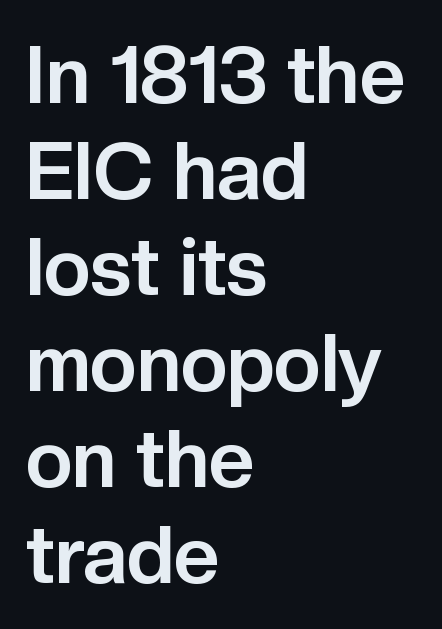
{"serif": "no", "italic": "no", "bold": "yes", "weight": "bold", "width": "normal", "stroke_contrast": "low", "x_height": "medium", "monospaced": "no", "underline": "no", "align": "left", "line_spacing_ratio": 1.2, "letter_spacing": "normal", "letter_spacing_em": 0.0, "glyph_px": 80}
